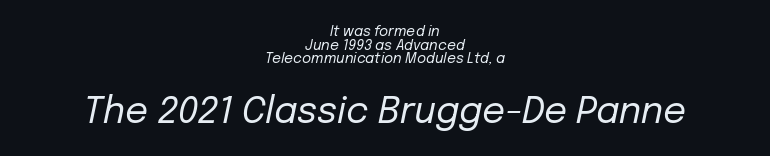
{"italic": "yes", "lean": "right", "slant_degrees": 12, "bold": "no", "weight": "regular", "width": "normal", "stroke_contrast": "low", "x_height": "medium", "monospaced": "no", "underline": "no", "align": "center", "line_spacing": "tight", "line_spacing_ratio": 0.97, "letter_spacing": "normal", "letter_spacing_em": 0.0, "larger_block": "second", "size_ratio": 2.57, "glyph_px": 36}
